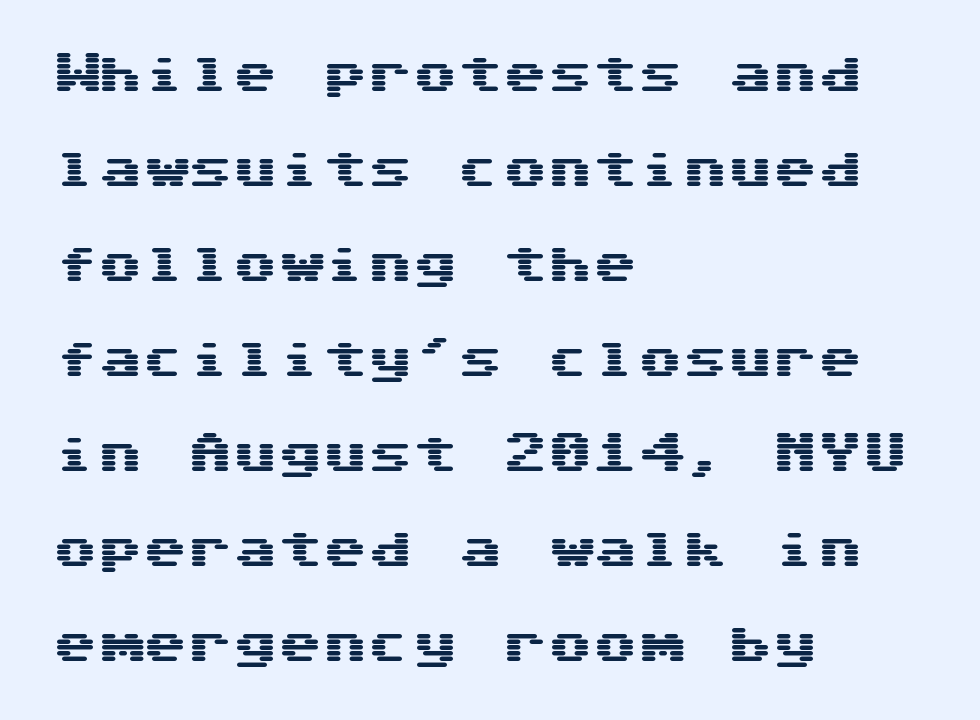
This block would shrink considerably if given ordinary leading; it's expanded now. If you drew a ruler down the left edge, every line would touch it. Tracking value appears to be zero — textbook default spacing. This rendering features lettering with no underline.
